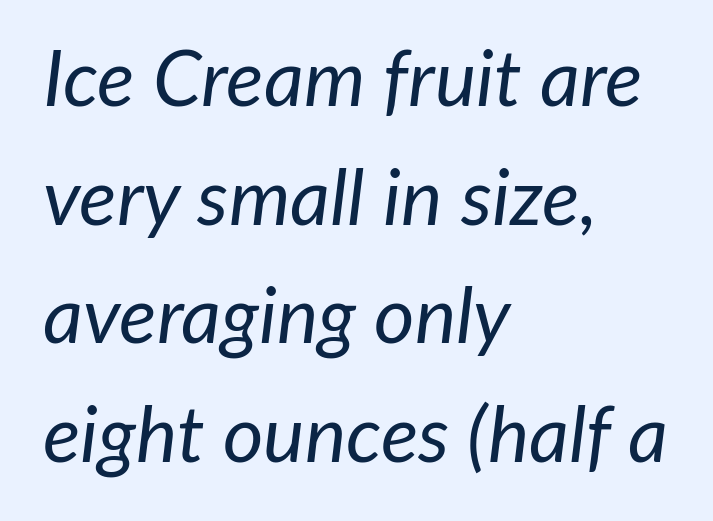
Looking at the ascenders, they clearly lean. Honestly, the row spacing looks completely unremarkable. Glance below the letters and you will spot only blank space. The letters advance in unequal steps, a hallmark of proportional type.
